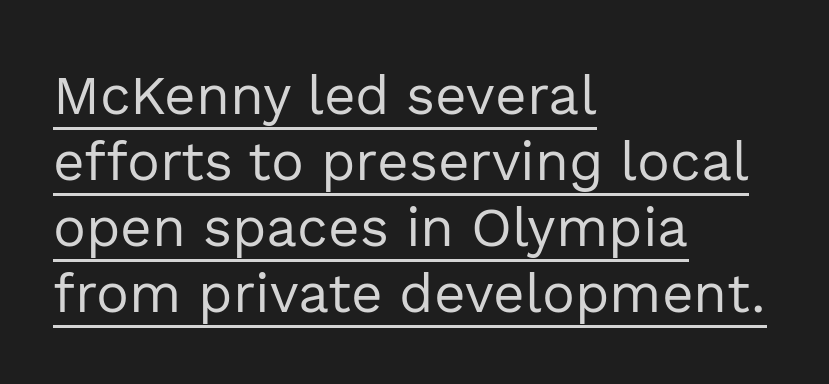
Tracking here is standard; glyphs follow each other at the usual distance. The letters stand straight up with perfectly vertical stems. Typographically, this falls in the sans-serif category. The rendering uses natural spacing where letterforms have individual widths.
